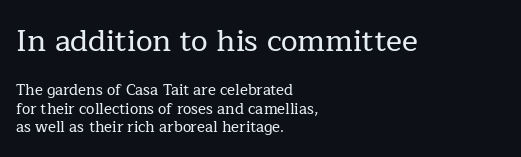
Q: Is the text italic (slanted)? A: No, it is upright.
Q: Is the typeface a serif or a sans-serif typeface? A: Serif.
Q: Is the text underlined? A: No.
Q: How is the paragraph aligned? A: Left-aligned.
Q: Is the spacing between letters normal or unusually wide? A: Normal.
Q: Which block of text is set in a larger size, the first (top) or the second (bottom)? A: The first (top) one.
Q: Width (condensed, normal, or wide)? A: Normal.
Q: Stroke contrast? A: Low.
Q: x-height? A: Medium.
Q: Monospaced? A: No.
